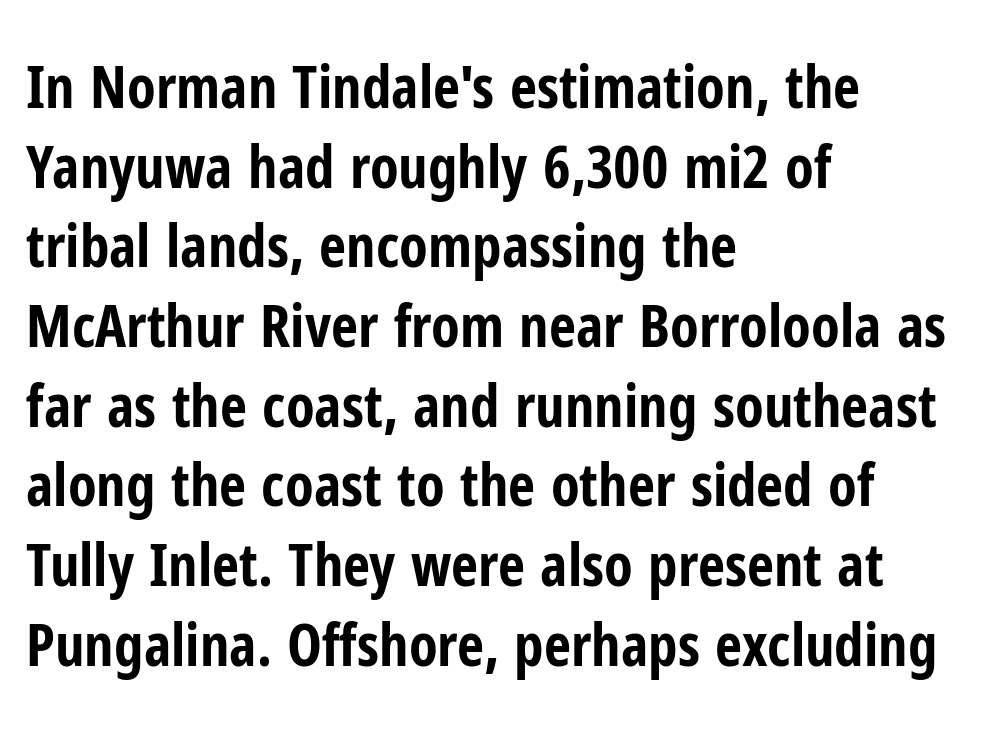
The image shows 59 px bold, condensed sans-serif type, upright; set left-aligned, normal line spacing (1.35x), normal letter spacing, not underlined; low stroke contrast and a medium x-height.
